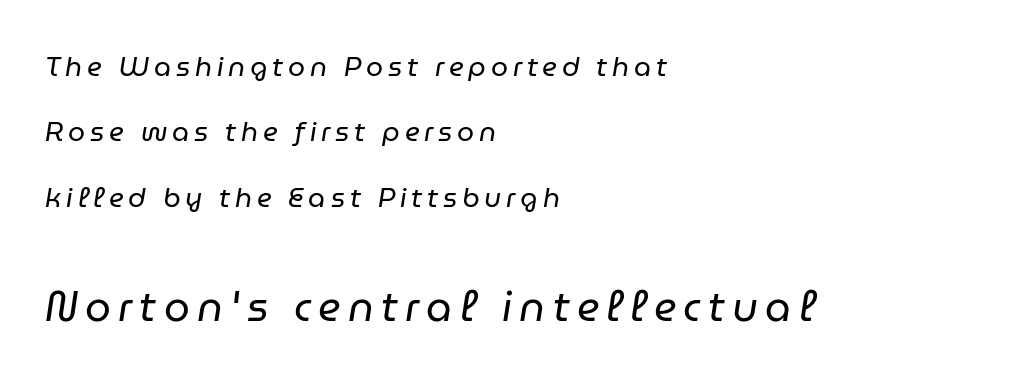
Q: Is the text bold? A: No.
Q: Is the text italic (slanted)? A: Yes, it leans right by about 9 degrees.
Q: Is the text underlined? A: No.
Q: How is the paragraph aligned? A: Left-aligned.
Q: Is the spacing between lines tight, normal or loose? A: Loose.
Q: Which block of text is set in a larger size, the first (top) or the second (bottom)? A: The second (bottom) one.
Q: Width (condensed, normal, or wide)? A: Normal.
Q: Stroke contrast? A: Low.
Q: x-height? A: Medium.
Q: Monospaced? A: No.
